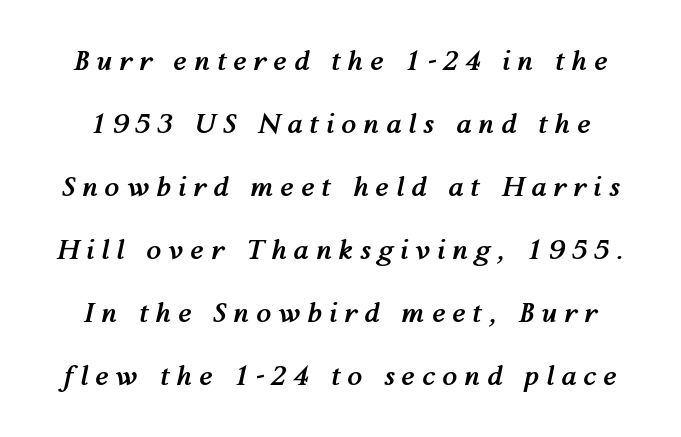
Interline gaps are noticeably wide in this sample. Clear beneath every line of the passage. Honestly, the letter spacing is so wide it's the main thing you notice. Italic: yes, the glyphs are oblique. The font is running at its bold setting.
